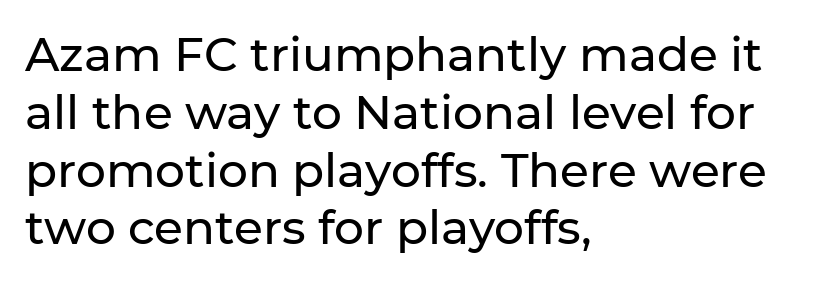
{"serif": "no", "italic": "no", "width": "normal", "stroke_contrast": "low", "x_height": "medium", "monospaced": "no", "underline": "no", "align": "left", "line_spacing_ratio": 1.23, "letter_spacing": "normal", "letter_spacing_em": 0.0, "glyph_px": 47}
